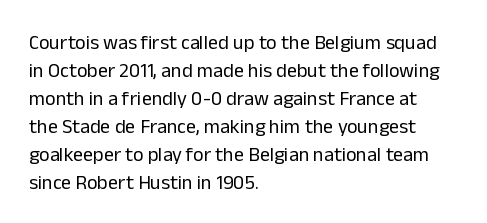
A roman cut, with each character standing at attention. Compared with a centered layout, this one pins lines to the left instead. Evenly set lines give the paragraph a standard silhouette. Heft: none added — not bold. The baseline area is clear.
